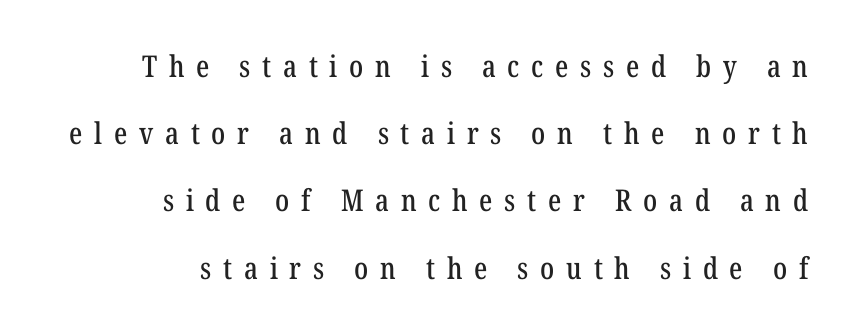
Q: Is the text italic (slanted)? A: No, it is upright.
Q: Is the typeface a serif or a sans-serif typeface? A: Serif.
Q: Is the text underlined? A: No.
Q: How is the paragraph aligned? A: Right-aligned.
Q: Is the spacing between letters normal or unusually wide? A: Unusually wide.
Q: Is the spacing between lines tight, normal or loose? A: Loose.
Q: Width (condensed, normal, or wide)? A: Condensed.
Q: Stroke contrast? A: Low.
Q: x-height? A: Medium.
Q: Monospaced? A: No.
